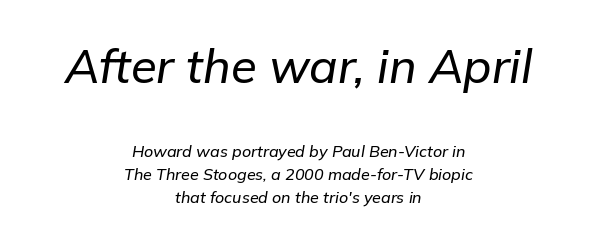
The rendering uses a moderate line-height, typical for paragraphs. Looks like regular typesetting: each glyph gets only the width it needs. Leftover space on each line is divided equally before and after the words. Emphasis-style slanted type is in use.
